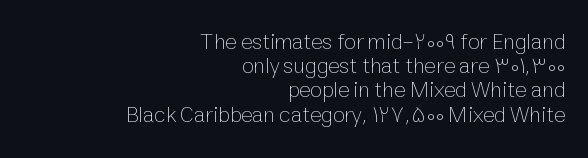
Q: Is the text bold? A: No.
Q: Is the text italic (slanted)? A: No, it is upright.
Q: Is the text underlined? A: No.
Q: How is the paragraph aligned? A: Right-aligned.
Q: Is the spacing between letters normal or unusually wide? A: Normal.
Q: Is the spacing between lines tight, normal or loose? A: Tight.
